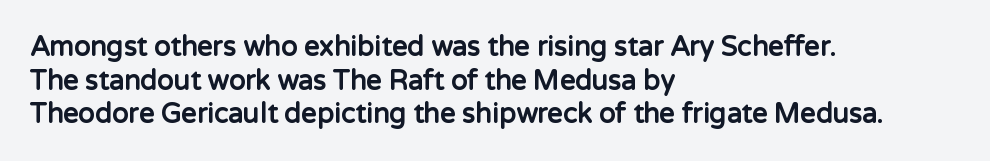
{"italic": "no", "bold": "yes", "underline": "no", "align": "left", "line_spacing": "normal", "line_spacing_ratio": 1.25, "letter_spacing": "normal", "letter_spacing_em": 0.0, "glyph_px": 27}
